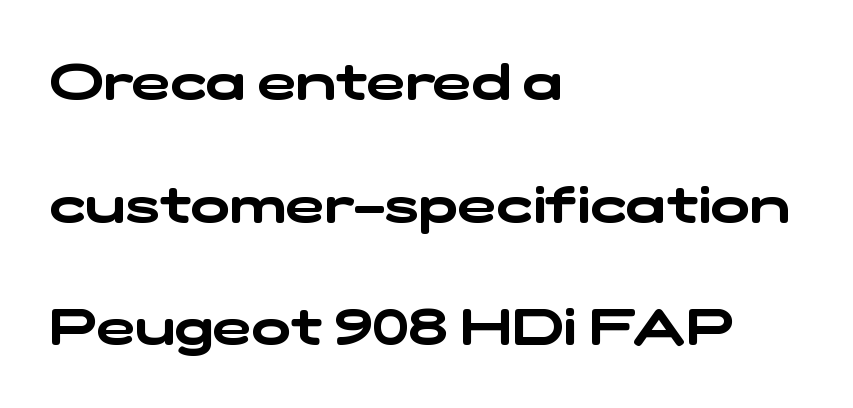
Words appear dense and cohesive because spacing is normal. The rendering uses natural spacing where letterforms have individual widths. Horizontal bands of white between lines are thick stripes. No feet cap the strokes, marking this as sans-serif type. Descender tails drop into unmarked territory. Each line starts at the same left margin while the right side varies.
